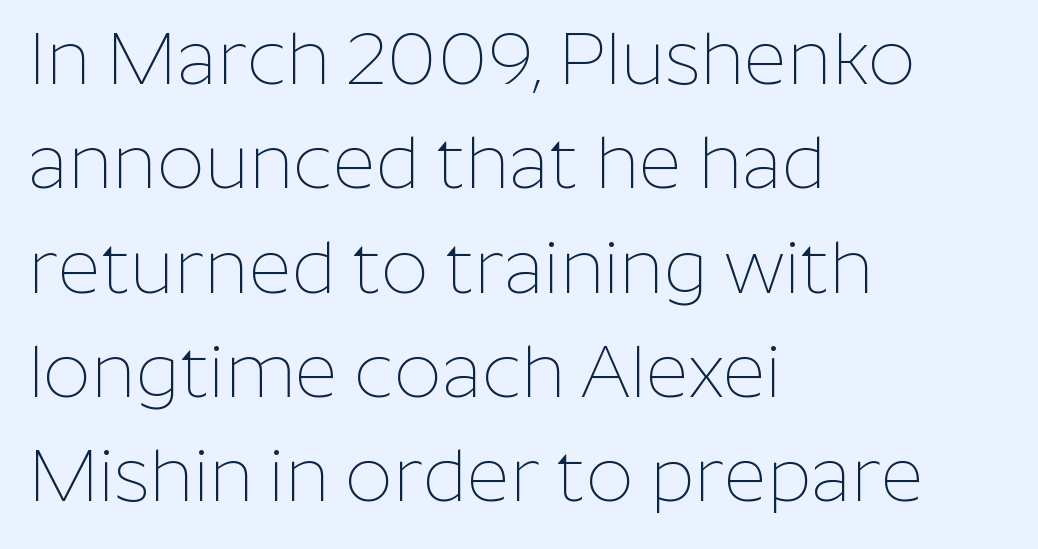
The face used here is proportionally spaced, like ordinary book or web type. The letters carry no serifs — their stems end cleanly without finishing strokes. Teacher's note: observe the even left margin — that is flush-left alignment. Between one letter and the next there's only the usual sliver of space. Horizontal bands of white between lines are of average thickness.
